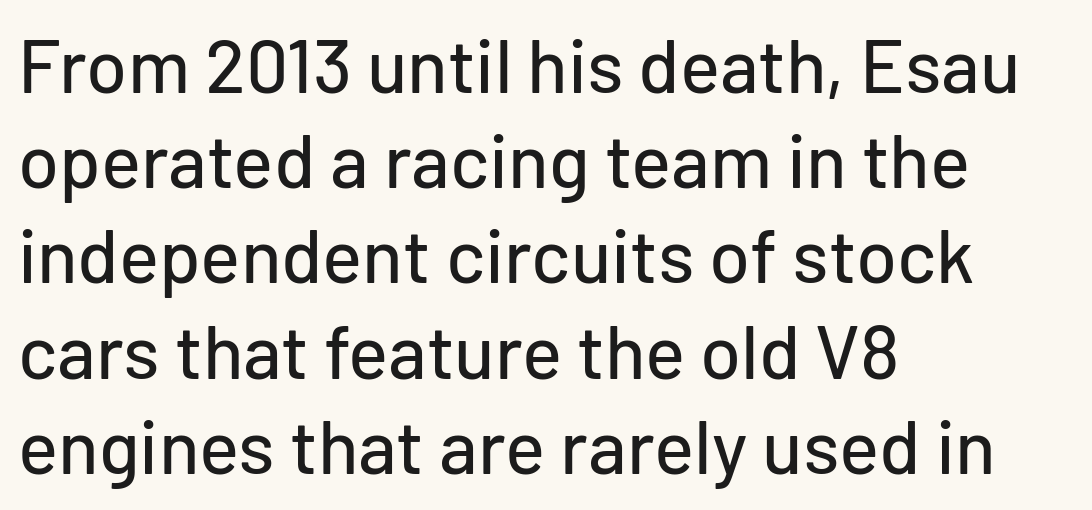
Q: Is the text italic (slanted)? A: No, it is upright.
Q: Is the typeface a serif or a sans-serif typeface? A: Sans-serif.
Q: Is the text underlined? A: No.
Q: How is the paragraph aligned? A: Left-aligned.
Q: Is the spacing between letters normal or unusually wide? A: Normal.
Q: Is the spacing between lines tight, normal or loose? A: Normal.
Q: Width (condensed, normal, or wide)? A: Normal.
Q: Stroke contrast? A: Low.
Q: x-height? A: Medium.
Q: Monospaced? A: No.
